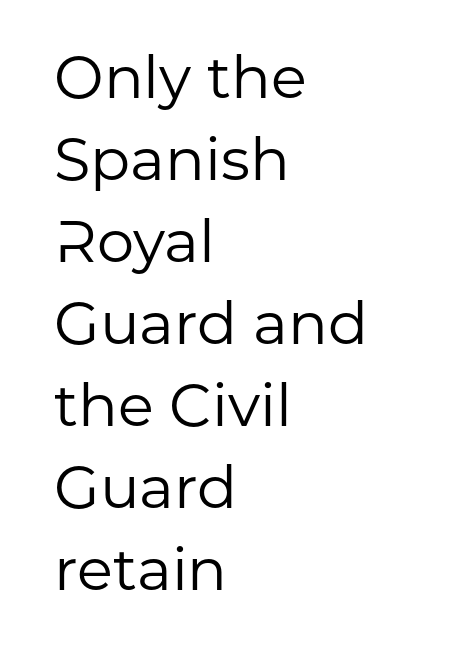
The designer left line spacing at the default. The face used here is proportionally spaced, like ordinary book or web type. Standard letterfit; no display-style spreading of the glyphs. The compositor pushed each line to the left boundary. Ink coverage per letter is moderate at most.
